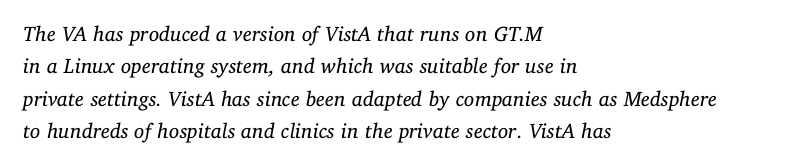
{"italic": "yes", "lean": "right", "slant_degrees": 11, "bold": "no", "underline": "no", "align": "left", "line_spacing": "normal", "line_spacing_ratio": 1.54, "letter_spacing": "normal", "letter_spacing_em": 0.0, "glyph_px": 21}
